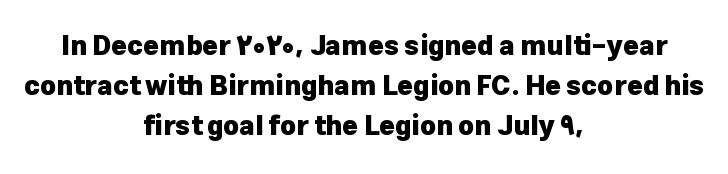
Q: Is the text bold? A: Yes.
Q: Is the text italic (slanted)? A: No, it is upright.
Q: Is the text underlined? A: No.
Q: How is the paragraph aligned? A: Centered.
Q: Is the spacing between letters normal or unusually wide? A: Normal.
Q: Is the spacing between lines tight, normal or loose? A: Normal.
